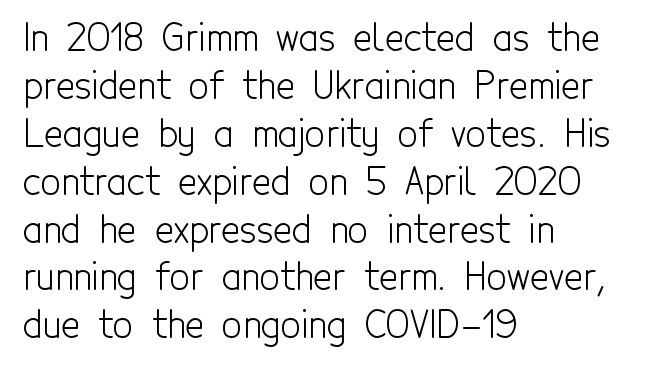
Q: Is the text bold? A: No.
Q: Is the text italic (slanted)? A: No, it is upright.
Q: Is the typeface a serif or a sans-serif typeface? A: Sans-serif.
Q: Is the text underlined? A: No.
Q: How is the paragraph aligned? A: Left-aligned.
Q: Is the spacing between letters normal or unusually wide? A: Normal.
Q: Is the spacing between lines tight, normal or loose? A: Normal.
Q: Width (condensed, normal, or wide)? A: Condensed.
Q: x-height? A: Medium.
Q: Monospaced? A: No.
